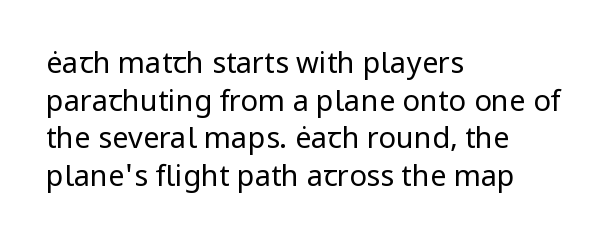
{"serif": "no", "italic": "no", "bold": "no", "weight": "regular", "width": "normal", "stroke_contrast": "low", "x_height": "medium", "monospaced": "no", "underline": "no", "align": "left", "line_spacing": "normal", "line_spacing_ratio": 1.3, "letter_spacing": "normal", "letter_spacing_em": 0.0, "glyph_px": 29}
